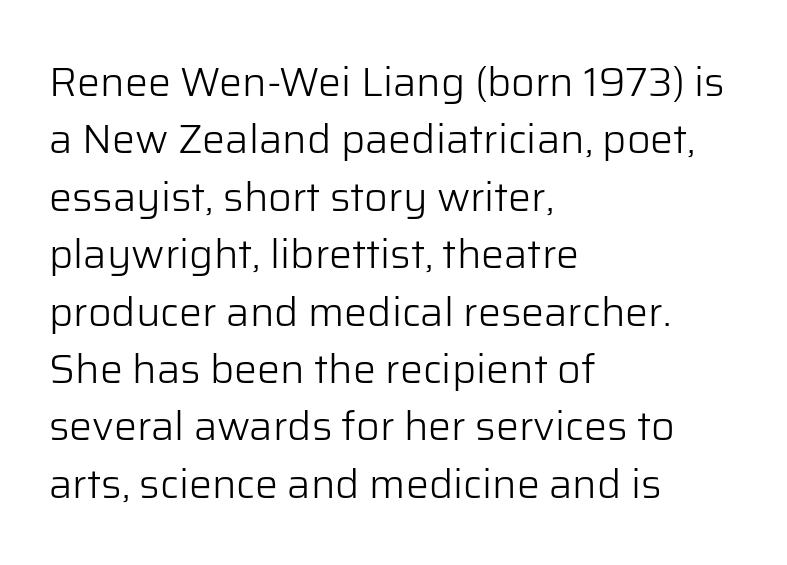
The letterforms sit at book weight or below. Inter-character spacing is left at the font's built-in metrics. This is the regular roman posture of the typeface. This is sans-serif lettering, the kind often seen on screens and signage. Descenders are the only things crossing below the line.
